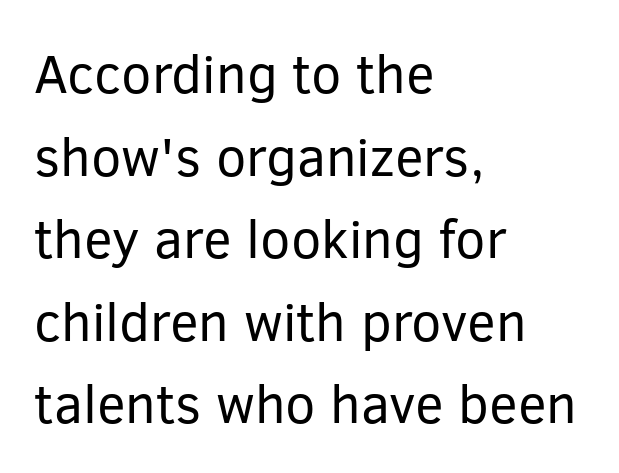
The image shows 54 px regular-weight sans-serif type, upright; set left-aligned, normal line spacing (1.53x), normal letter spacing, not underlined; low stroke contrast and a medium x-height.
